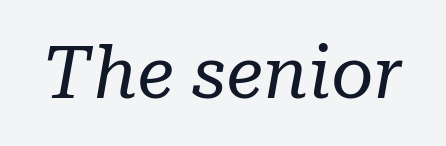
The text was rendered using a seriffed face with decorative stroke endings. These lines are rendered in a variable-pitch font. Glyph-to-glyph distance matches everyday printed text. Looking at the ascenders, they clearly lean. These glyphs show unthickened strokes, regular width or finer.
